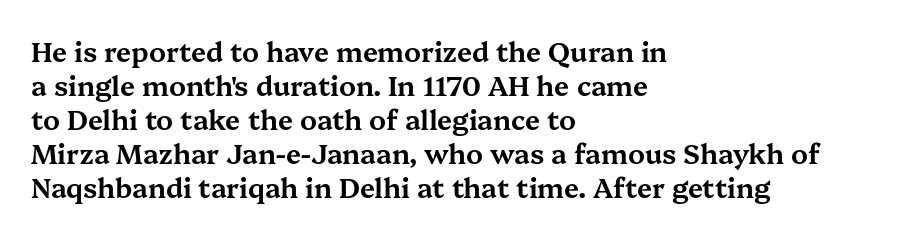
This sample uses plain, unmodified letter spacing. The setting favours the left margin, as ordinary paragraphs usually do. Does the lettering tilt? It doesn't — this is upright. Is there much room between lines? A standard amount, neither cramped nor airy.
